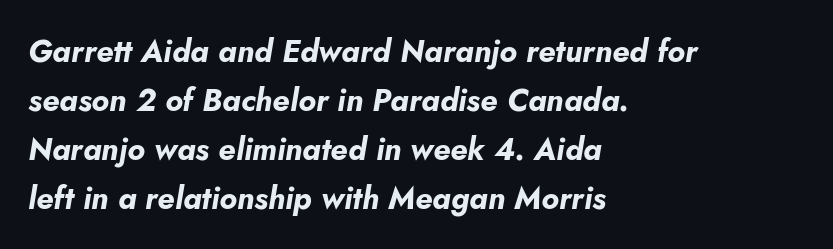
Q: Is the text bold? A: Yes.
Q: Is the text italic (slanted)? A: Yes, it leans right by about 5 degrees.
Q: Is the text underlined? A: No.
Q: How is the paragraph aligned? A: Left-aligned.
Q: Is the spacing between letters normal or unusually wide? A: Normal.
Q: Is the spacing between lines tight, normal or loose? A: Normal.
Q: Width (condensed, normal, or wide)? A: Normal.
Q: Stroke contrast? A: Low.
Q: x-height? A: Small.
Q: Monospaced? A: No.
